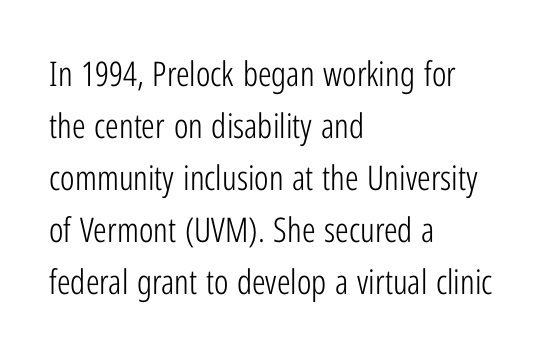
Q: Is the text bold? A: No.
Q: Is the text italic (slanted)? A: No, it is upright.
Q: Is the typeface a serif or a sans-serif typeface? A: Sans-serif.
Q: Is the text underlined? A: No.
Q: How is the paragraph aligned? A: Left-aligned.
Q: Is the spacing between letters normal or unusually wide? A: Normal.
Q: Is the spacing between lines tight, normal or loose? A: Normal.
Q: Width (condensed, normal, or wide)? A: Condensed.
Q: Stroke contrast? A: Low.
Q: x-height? A: Medium.
Q: Monospaced? A: No.
